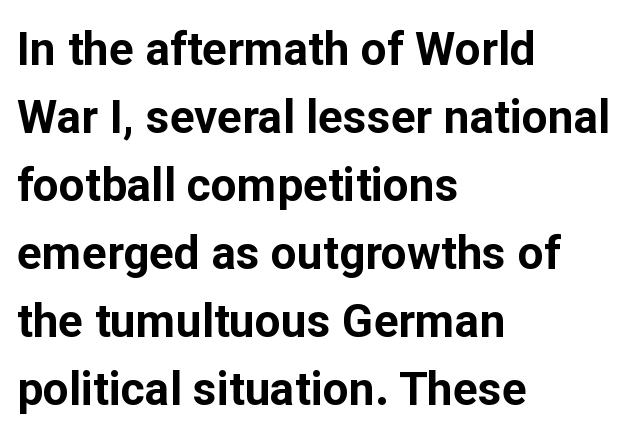
{"serif": "no", "italic": "no", "bold": "yes", "weight": "bold", "width": "normal", "stroke_contrast": "low", "x_height": "medium", "monospaced": "no", "underline": "no", "align": "left", "line_spacing": "normal", "line_spacing_ratio": 1.48, "letter_spacing": "normal", "letter_spacing_em": 0.0, "glyph_px": 46}
